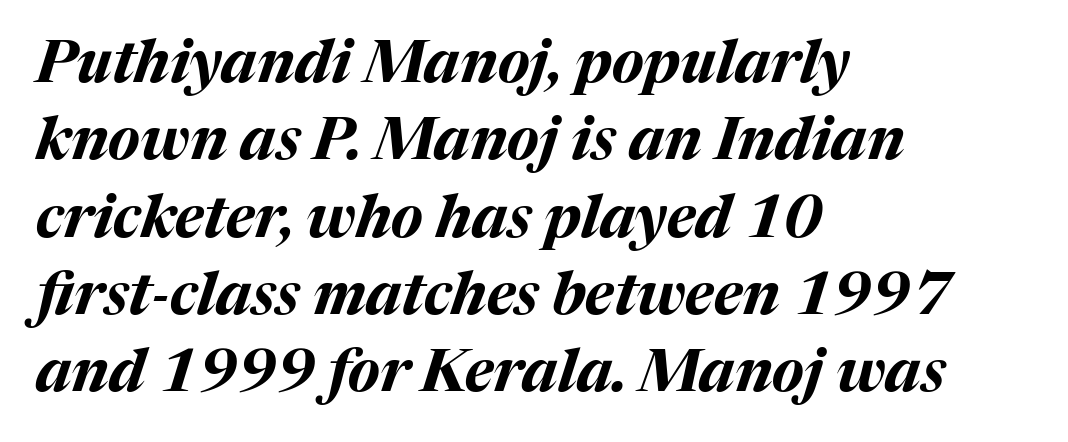
The image shows 59 px bold type, italic (leaning right); set left-aligned, normal line spacing (1.31x), normal letter spacing, not underlined; medium stroke contrast and a medium x-height.
